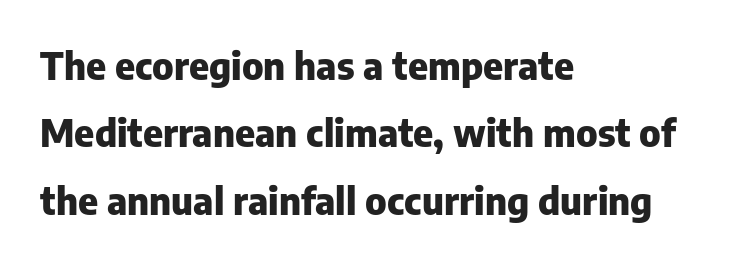
{"serif": "no", "italic": "no", "bold": "yes", "weight": "heavy", "width": "normal", "stroke_contrast": "low", "x_height": "medium", "monospaced": "no", "underline": "no", "align": "left", "line_spacing_ratio": 1.77, "letter_spacing": "normal", "letter_spacing_em": 0.0, "glyph_px": 38}
